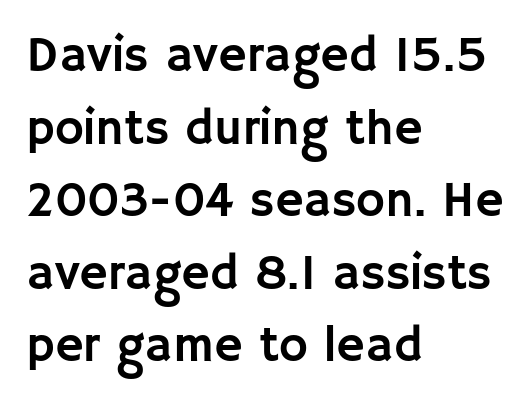
Q: Is the text italic (slanted)? A: No, it is upright.
Q: Is the typeface a serif or a sans-serif typeface? A: Sans-serif.
Q: Is the text underlined? A: No.
Q: How is the paragraph aligned? A: Left-aligned.
Q: Is the spacing between letters normal or unusually wide? A: Normal.
Q: Is the spacing between lines tight, normal or loose? A: Normal.
Q: Width (condensed, normal, or wide)? A: Normal.
Q: Stroke contrast? A: Low.
Q: x-height? A: Large.
Q: Monospaced? A: No.
